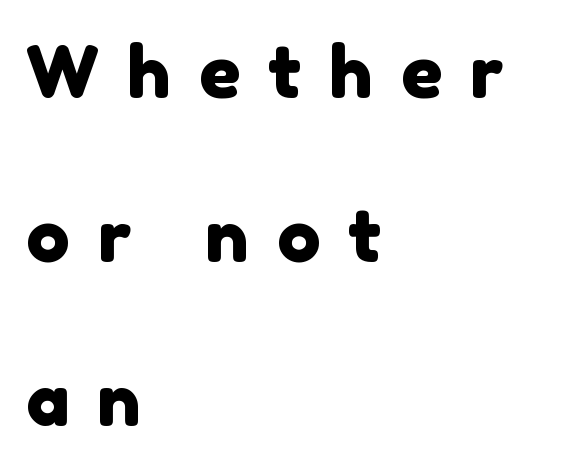
{"serif": "no", "width": "normal", "x_height": "medium", "monospaced": "no", "underline": "no", "align": "left", "line_spacing": "loose", "line_spacing_ratio": 2.25, "letter_spacing": "wide", "letter_spacing_em": 0.38, "glyph_px": 73}
